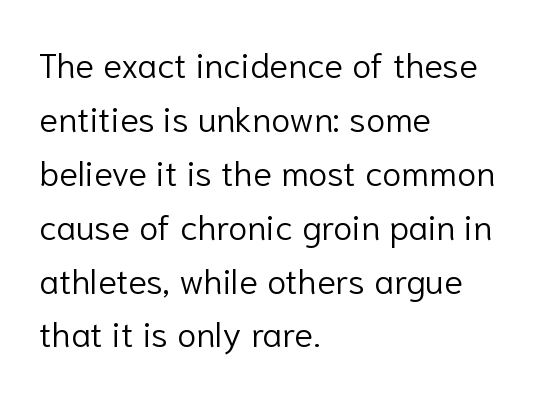
Q: Is the text bold? A: No.
Q: Is the text italic (slanted)? A: No, it is upright.
Q: Is the typeface a serif or a sans-serif typeface? A: Sans-serif.
Q: Is the text underlined? A: No.
Q: How is the paragraph aligned? A: Left-aligned.
Q: Is the spacing between letters normal or unusually wide? A: Normal.
Q: Is the spacing between lines tight, normal or loose? A: Normal.
Q: Width (condensed, normal, or wide)? A: Normal.
Q: Stroke contrast? A: Low.
Q: x-height? A: Medium.
Q: Monospaced? A: No.
